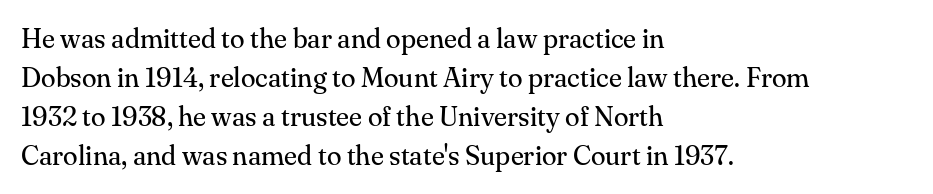
{"italic": "no", "bold": "no", "underline": "no", "align": "left", "line_spacing": "normal", "line_spacing_ratio": 1.45, "letter_spacing": "normal", "letter_spacing_em": 0.0, "glyph_px": 27}
